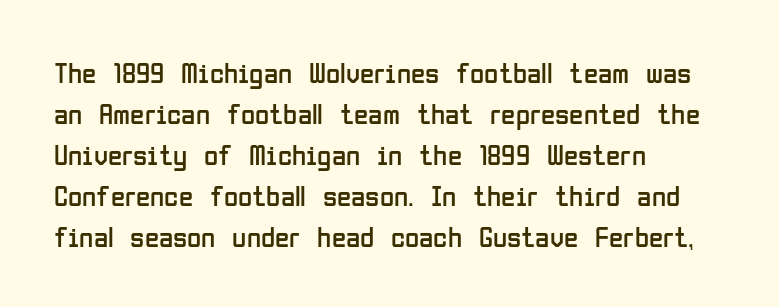
{"serif": "no", "italic": "no", "bold": "no", "weight": "regular", "width": "condensed", "stroke_contrast": "low", "x_height": "medium", "monospaced": "no", "underline": "no", "align": "left", "line_spacing": "normal", "line_spacing_ratio": 1.41, "letter_spacing": "normal", "letter_spacing_em": 0.0, "glyph_px": 29}
